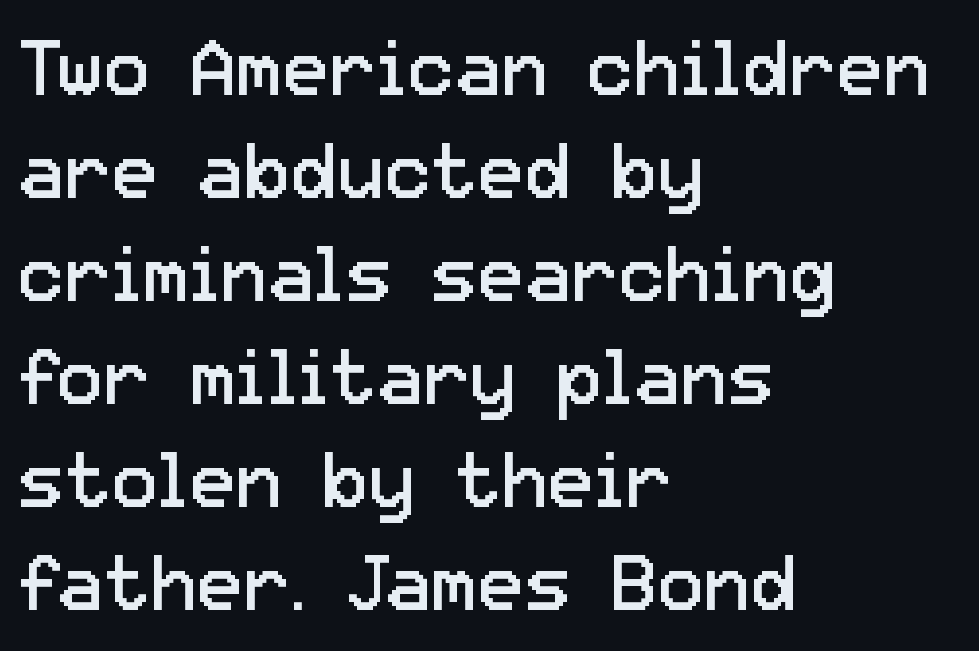
{"serif": "no", "italic": "no", "bold": "no", "weight": "regular", "width": "normal", "stroke_contrast": "low", "x_height": "medium", "monospaced": "no", "underline": "no", "align": "left", "line_spacing": "normal", "line_spacing_ratio": 1.32, "letter_spacing": "normal", "letter_spacing_em": 0.0, "glyph_px": 78}
